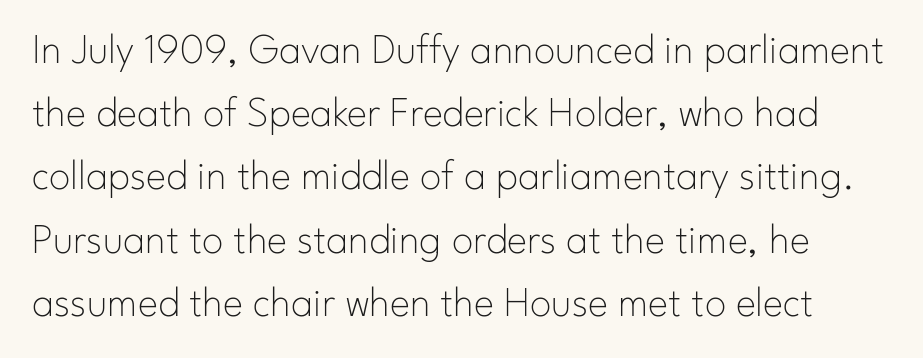
The image shows 43 px thin sans-serif type, upright; set normal line spacing (1.47x), normal letter spacing, not underlined; low stroke contrast and a small x-height.
